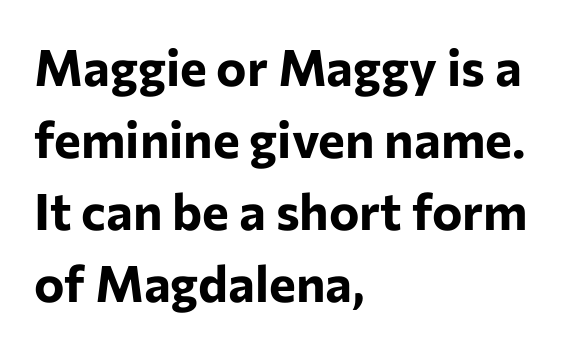
Q: Is the text bold? A: Yes.
Q: Is the text italic (slanted)? A: No, it is upright.
Q: Is the typeface a serif or a sans-serif typeface? A: Sans-serif.
Q: Is the text underlined? A: No.
Q: How is the paragraph aligned? A: Left-aligned.
Q: Is the spacing between letters normal or unusually wide? A: Normal.
Q: Is the spacing between lines tight, normal or loose? A: Normal.
Q: Width (condensed, normal, or wide)? A: Normal.
Q: Stroke contrast? A: Low.
Q: x-height? A: Medium.
Q: Monospaced? A: No.
